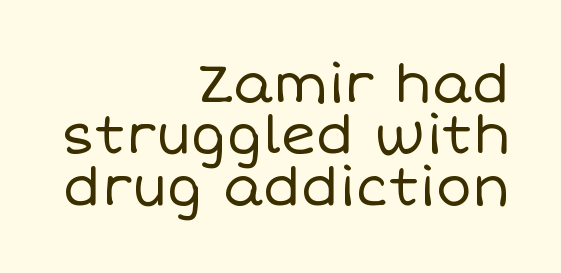
The image shows 54 px regular-weight type, upright; set right-aligned, tight line spacing (0.95x), normal letter spacing, not underlined; low stroke contrast and a large x-height.
